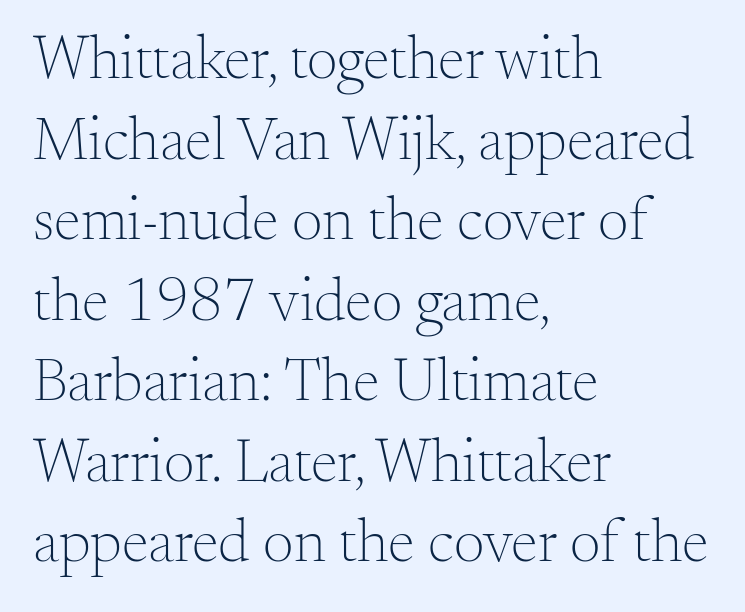
Horizontally, the lines are justified to the leading edge only. Is there much room between lines? A standard amount, neither cramped nor airy. A light-to-regular cut is what we see here. Classification — serif. Upright lettering throughout.
